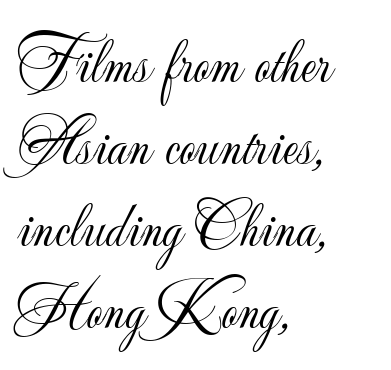
Q: Is the text bold? A: No.
Q: Is the text italic (slanted)? A: Yes.
Q: Is the typeface a serif or a sans-serif typeface? A: Sans-serif.
Q: Is the text underlined? A: No.
Q: How is the paragraph aligned? A: Left-aligned.
Q: Is the spacing between letters normal or unusually wide? A: Normal.
Q: Is the spacing between lines tight, normal or loose? A: Normal.
Q: Width (condensed, normal, or wide)? A: Normal.
Q: Stroke contrast? A: Low.
Q: x-height? A: Small.
Q: Monospaced? A: No.
